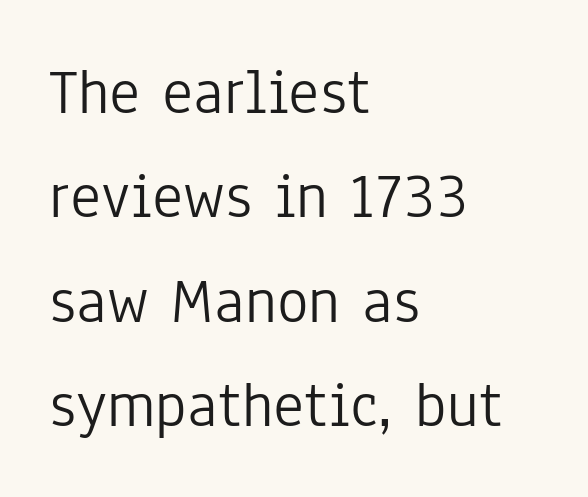
The image shows 66 px light, condensed sans-serif type, upright; set left-aligned, normal line spacing (1.58x), normal letter spacing, not underlined; low stroke contrast and a medium x-height.
